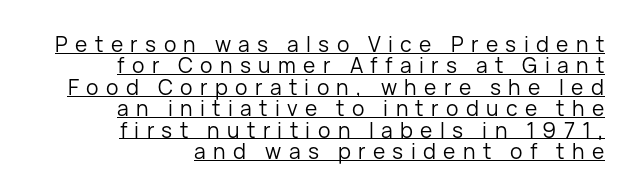
Q: Is the text bold? A: No.
Q: Is the text italic (slanted)? A: No, it is upright.
Q: Is the text underlined? A: Yes.
Q: How is the paragraph aligned? A: Right-aligned.
Q: Is the spacing between letters normal or unusually wide? A: Unusually wide.
Q: Is the spacing between lines tight, normal or loose? A: Tight.
